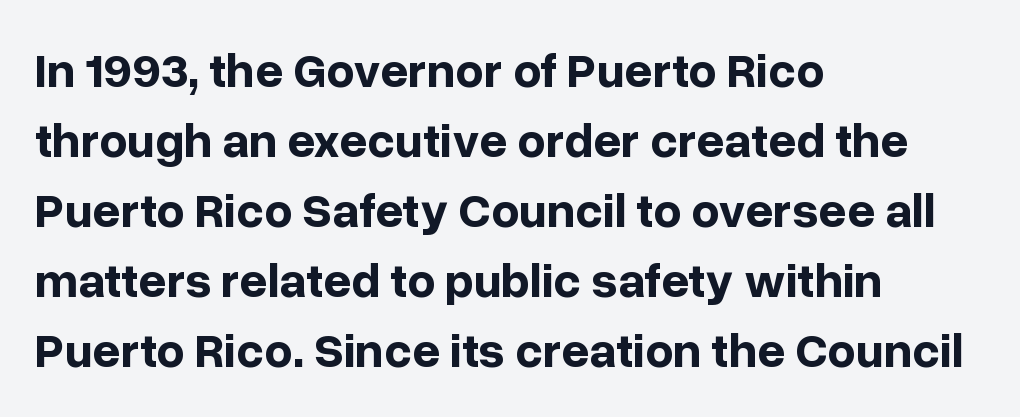
{"serif": "no", "italic": "no", "bold": "yes", "weight": "bold", "width": "normal", "stroke_contrast": "low", "x_height": "medium", "monospaced": "no", "underline": "no", "align": "left", "line_spacing": "normal", "line_spacing_ratio": 1.43, "letter_spacing": "normal", "letter_spacing_em": 0.0, "glyph_px": 49}
